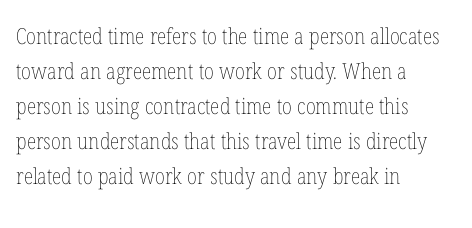
{"italic": "no", "bold": "no", "underline": "no", "align": "left", "line_spacing": "normal", "line_spacing_ratio": 1.59, "letter_spacing": "normal", "letter_spacing_em": 0.0, "glyph_px": 22}
